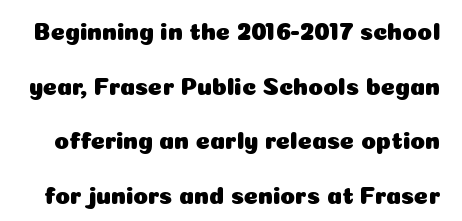
The image shows 24 px text type, upright; set loose line spacing (2.28x), normal letter spacing, not underlined.
